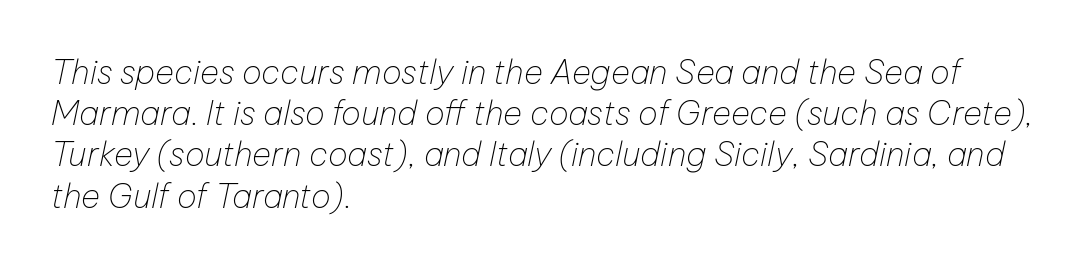
{"italic": "yes", "lean": "right", "slant_degrees": 12, "bold": "no", "weight": "thin", "width": "normal", "stroke_contrast": "low", "x_height": "medium", "monospaced": "no", "underline": "no", "align": "left", "line_spacing": "normal", "line_spacing_ratio": 1.25, "letter_spacing": "normal", "letter_spacing_em": 0.0, "glyph_px": 33}
